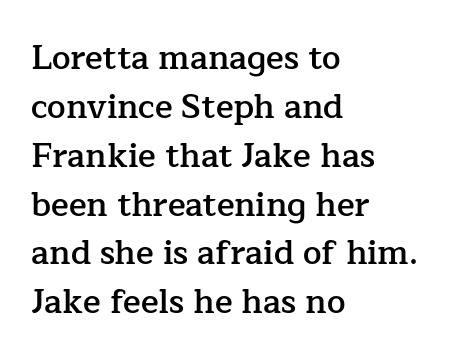
The image shows 33 px semibold serif type, upright; set left-aligned, normal line spacing (1.48x), normal letter spacing, not underlined; low stroke contrast and a medium x-height.
